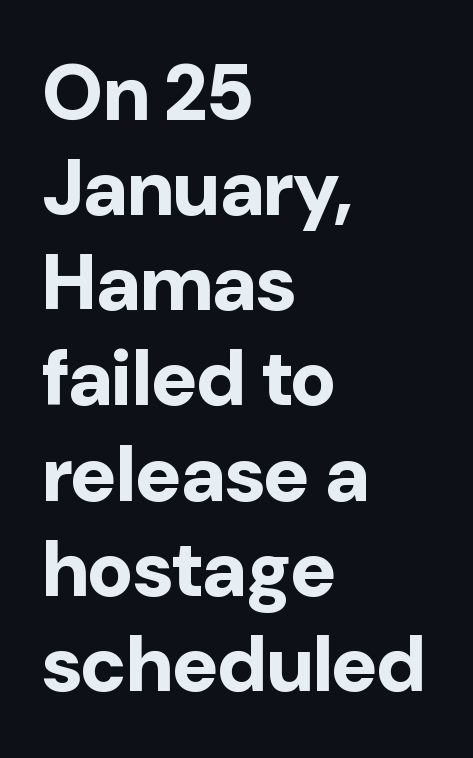
The image shows 78 px bold sans-serif type, upright; set left-aligned, line spacing 1.22x, normal letter spacing, not underlined; low stroke contrast and a medium x-height.
